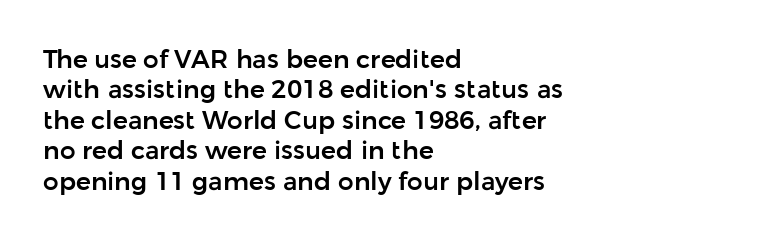
Q: Is the text italic (slanted)? A: No, it is upright.
Q: Is the text underlined? A: No.
Q: How is the paragraph aligned? A: Left-aligned.
Q: Is the spacing between letters normal or unusually wide? A: Normal.
